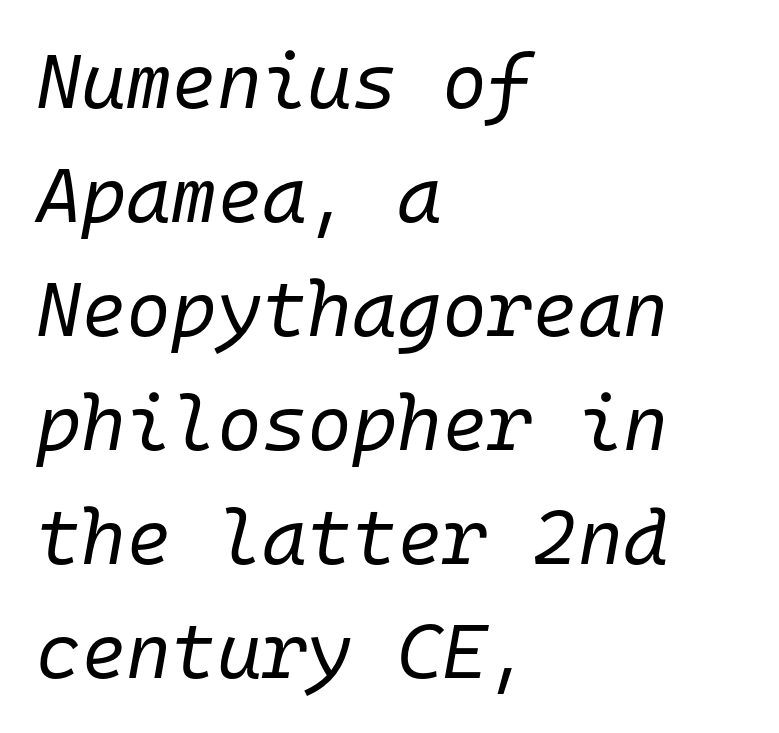
The image shows 77 px regular-weight type, italic (leaning right), monospaced; set left-aligned, normal line spacing (1.48x), normal letter spacing, not underlined; low stroke contrast and a medium x-height.
